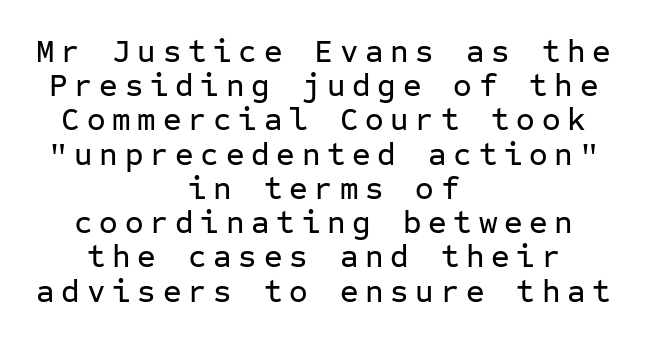
The image shows 32 px sans-serif type, upright, monospaced; set centered, tight line spacing (1.07x), unusually wide letter spacing (+0.21 em), not underlined; low stroke contrast and a medium x-height.
